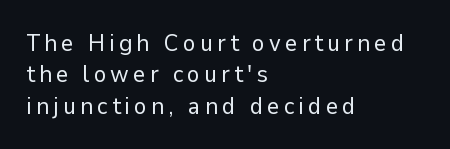
{"italic": "no", "bold": "no", "underline": "no", "align": "left", "line_spacing": "normal", "line_spacing_ratio": 1.31, "glyph_px": 24}
